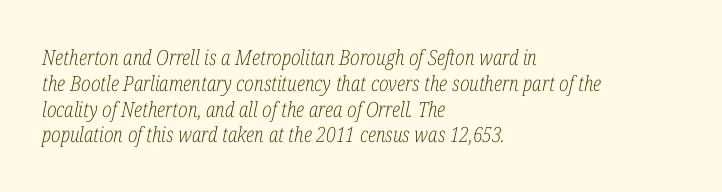
Q: Is the text bold? A: No.
Q: Is the text italic (slanted)? A: Yes, it leans right by about 12 degrees.
Q: Is the text underlined? A: No.
Q: How is the paragraph aligned? A: Left-aligned.
Q: Is the spacing between letters normal or unusually wide? A: Normal.
